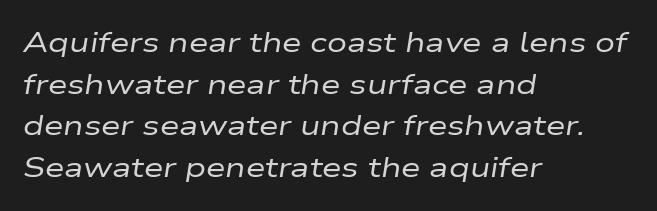
The image shows 28 px regular-weight, wide type, italic (leaning right); set left-aligned, normal line spacing (1.49x), normal letter spacing, not underlined; low stroke contrast and a medium x-height.
